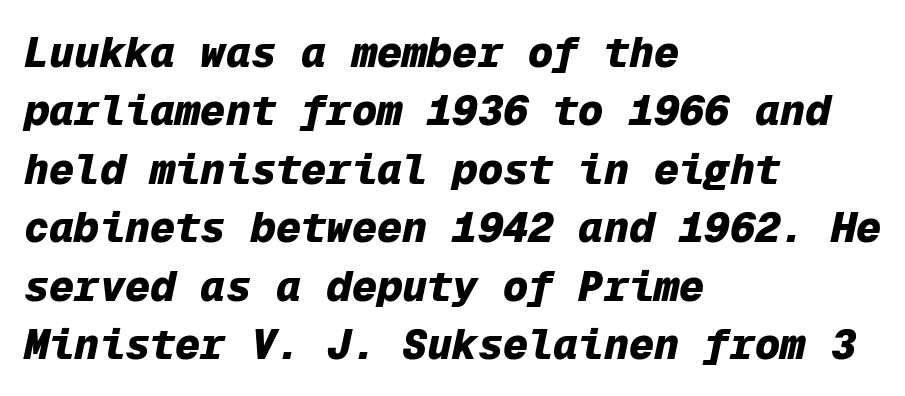
Fixed-width glyphs throughout — classic coding-font behaviour. Chunky letters — that's bold for sure. Descenders are the only things crossing below the line. The rendering uses a moderate line-height, typical for paragraphs.
